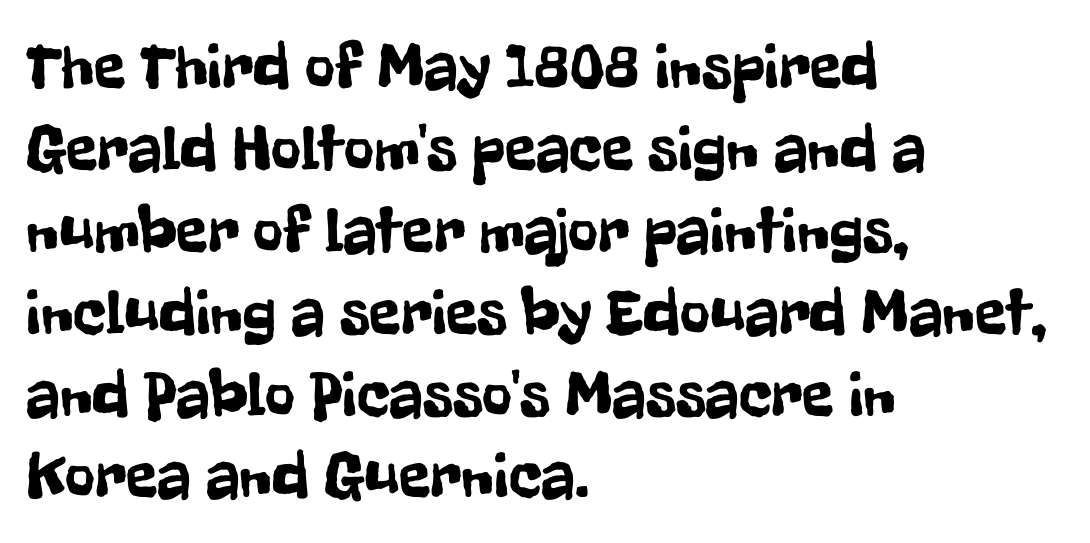
{"serif": "no", "italic": "no", "width": "condensed", "stroke_contrast": "low", "x_height": "medium", "monospaced": "no", "underline": "no", "align": "left", "line_spacing": "normal", "line_spacing_ratio": 1.26, "letter_spacing": "normal", "letter_spacing_em": 0.0, "glyph_px": 65}
